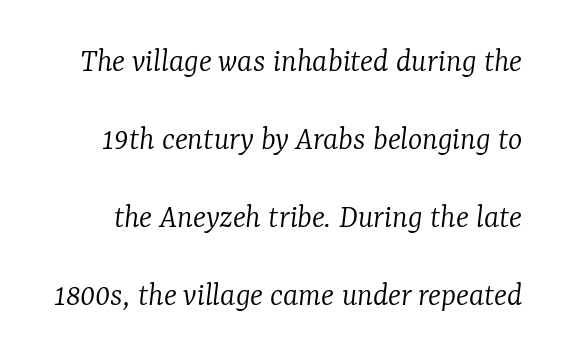
Quick note: interline space is abundant. In terms of letterform style, serifs are clearly present. The specimen omits any rule beneath the text block's lines. Emphasis-style slanted type is in use. Each letter keeps its own natural width here, so spacing adapts to shape.
